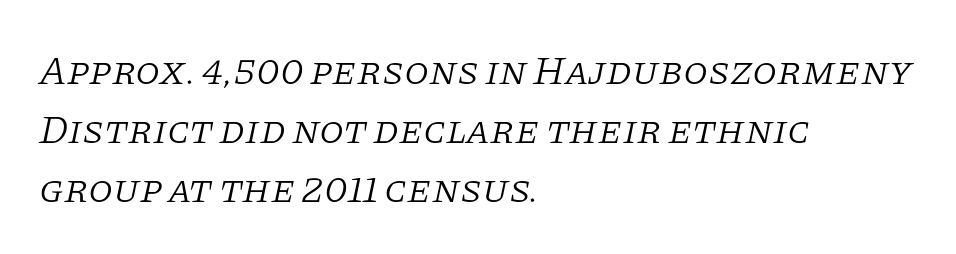
Q: Is the text bold? A: No.
Q: Is the text italic (slanted)? A: Yes, it leans right by about 11 degrees.
Q: Is the typeface a serif or a sans-serif typeface? A: Serif.
Q: Is the text underlined? A: No.
Q: How is the paragraph aligned? A: Left-aligned.
Q: Is the spacing between letters normal or unusually wide? A: Normal.
Q: Is the spacing between lines tight, normal or loose? A: Normal.
Q: Width (condensed, normal, or wide)? A: Normal.
Q: Stroke contrast? A: Low.
Q: x-height? A: Large.
Q: Monospaced? A: No.
